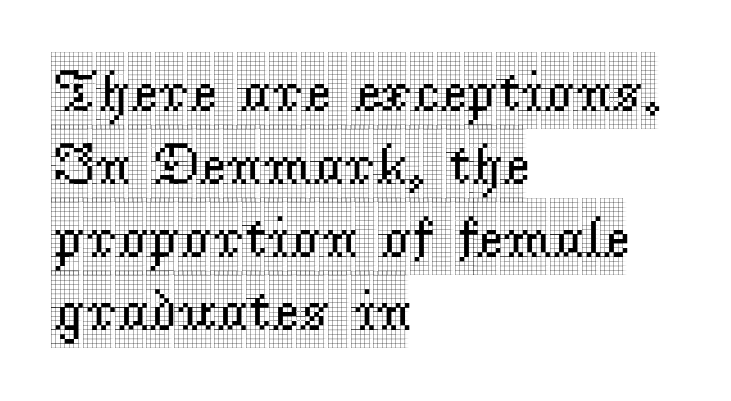
The image shows 59 px condensed serif type, upright; set left-aligned, line spacing 1.24x, normal letter spacing, not underlined; a large x-height.
